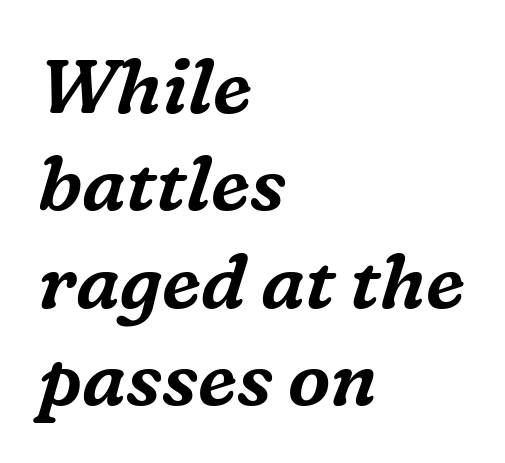
Line beginnings align vertically; line endings do not. What stands out about the letter spacing? Nothing — it is the standard amount. The whole block is typeset with a tilt. Is there much room between lines? A standard amount, neither cramped nor airy. The font family rendered here belongs to the serif group.
